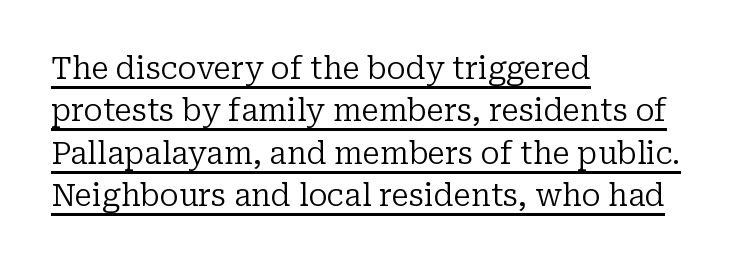
Q: Is the text bold? A: No.
Q: Is the text italic (slanted)? A: No, it is upright.
Q: Is the typeface a serif or a sans-serif typeface? A: Serif.
Q: Is the text underlined? A: Yes.
Q: How is the paragraph aligned? A: Left-aligned.
Q: Is the spacing between letters normal or unusually wide? A: Normal.
Q: Is the spacing between lines tight, normal or loose? A: Normal.
Q: Width (condensed, normal, or wide)? A: Normal.
Q: Stroke contrast? A: Low.
Q: x-height? A: Medium.
Q: Monospaced? A: No.
